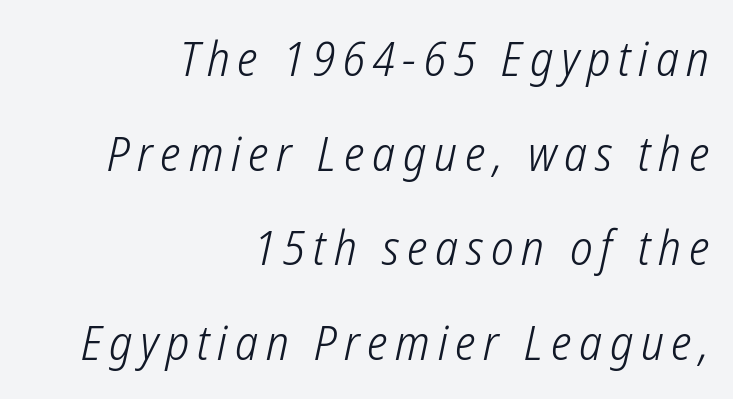
{"serif": "no", "bold": "no", "weight": "light", "width": "condensed", "stroke_contrast": "low", "x_height": "medium", "monospaced": "no", "underline": "no", "align": "right", "line_spacing": "loose", "line_spacing_ratio": 1.97, "glyph_px": 48}
